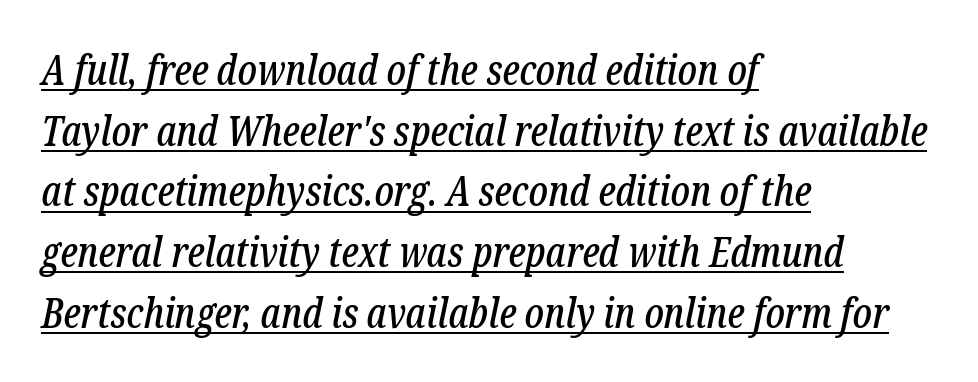
Q: Is the text italic (slanted)? A: Yes, it leans right by about 12 degrees.
Q: Is the typeface a serif or a sans-serif typeface? A: Serif.
Q: Is the text underlined? A: Yes.
Q: How is the paragraph aligned? A: Left-aligned.
Q: Is the spacing between letters normal or unusually wide? A: Normal.
Q: Is the spacing between lines tight, normal or loose? A: Normal.
Q: Width (condensed, normal, or wide)? A: Condensed.
Q: Stroke contrast? A: Low.
Q: x-height? A: Medium.
Q: Monospaced? A: No.
